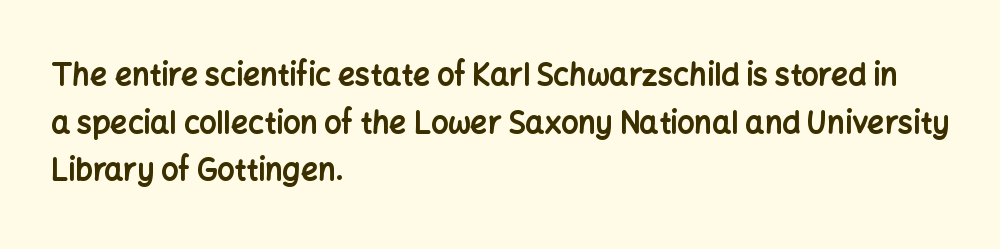
The image shows 30 px bold sans-serif type, upright; set left-aligned, normal line spacing (1.59x), normal letter spacing, not underlined; low stroke contrast and a medium x-height.
